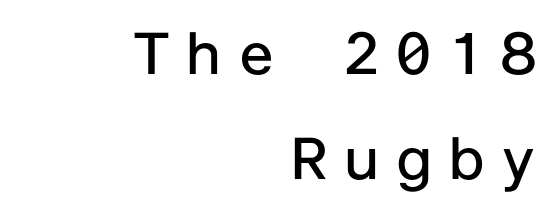
The image shows 59 px regular-weight sans-serif type, upright; set right-aligned, line spacing 1.78x, unusually wide letter spacing (+0.23 em), not underlined; low stroke contrast and a medium x-height.
